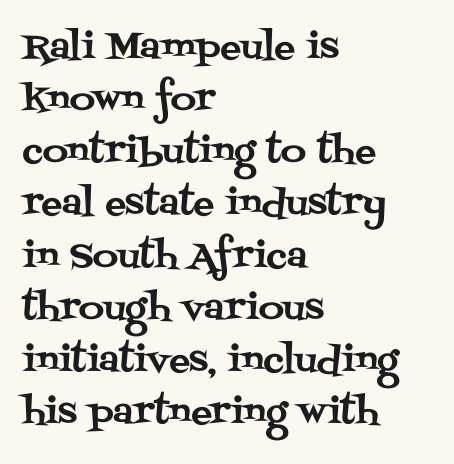
The image shows 35 px serif type, upright; set left-aligned, normal line spacing (1.49x), normal letter spacing, not underlined; medium stroke contrast and a large x-height.
